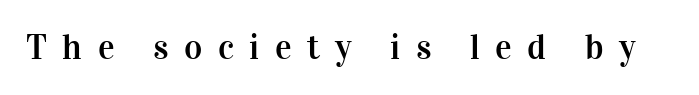
{"serif": "yes", "italic": "no", "width": "normal", "stroke_contrast": "high", "x_height": "medium", "monospaced": "no", "underline": "no", "letter_spacing": "wide", "letter_spacing_em": 0.44, "glyph_px": 35}
